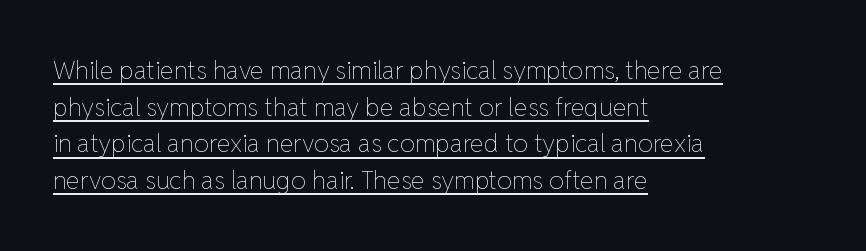
{"italic": "no", "bold": "no", "underline": "yes", "align": "left", "line_spacing": "normal", "line_spacing_ratio": 1.47, "letter_spacing": "normal", "letter_spacing_em": 0.0, "glyph_px": 25}
